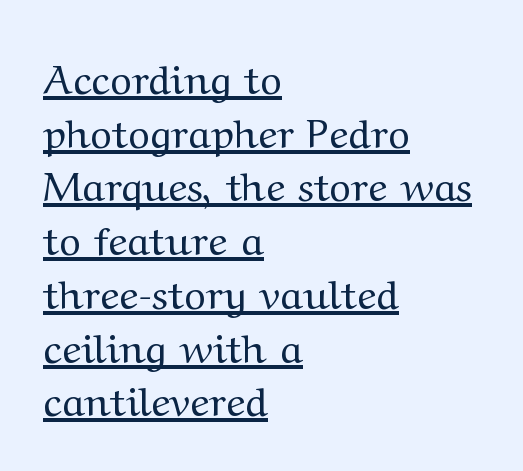
Short note: letters normally spaced. The passage shown is typed in a proportional face where columns would drift. Like a heading marked for emphasis, these lines bear an underscore. Nothing heavy about these letters — not bold at all. Is this a sans? No — the strokes have serifs. Each line starts at the same left margin while the right side varies.
